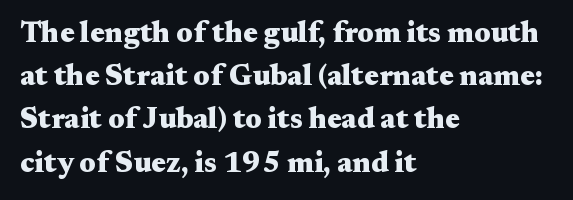
Q: Is the text bold? A: Yes.
Q: Is the text italic (slanted)? A: No, it is upright.
Q: Is the typeface a serif or a sans-serif typeface? A: Serif.
Q: Is the text underlined? A: No.
Q: How is the paragraph aligned? A: Left-aligned.
Q: Is the spacing between letters normal or unusually wide? A: Normal.
Q: Is the spacing between lines tight, normal or loose? A: Normal.
Q: Width (condensed, normal, or wide)? A: Wide.
Q: Stroke contrast? A: Medium.
Q: x-height? A: Medium.
Q: Monospaced? A: No.
